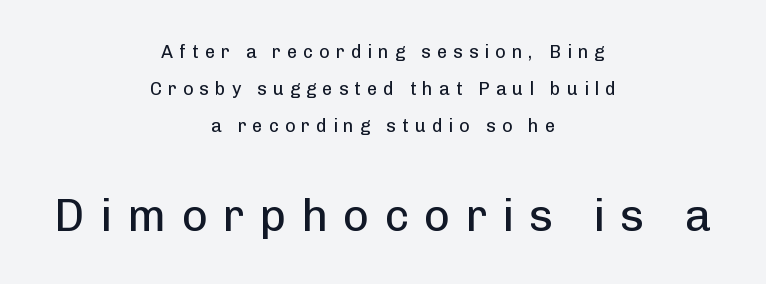
The image shows 45 px regular-weight sans-serif type, upright; set centered, loose line spacing (2.05x), unusually wide letter spacing (+0.33 em), not underlined; the second (bottom) block is 2.5x larger; low stroke contrast and a medium x-height.
